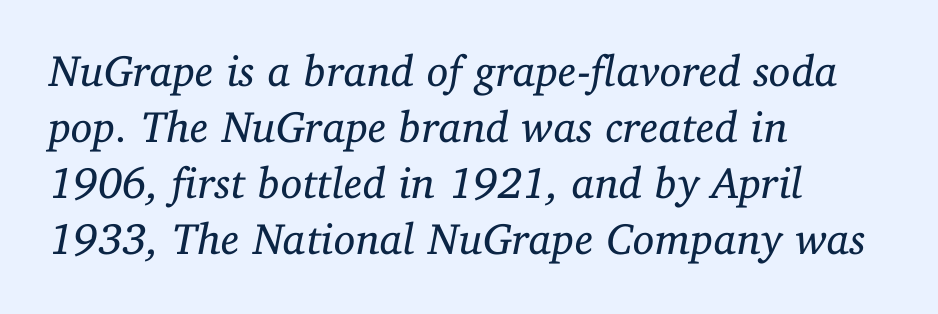
{"serif": "yes", "italic": "yes", "lean": "right", "slant_degrees": 11, "bold": "no", "weight": "regular", "width": "normal", "stroke_contrast": "low", "x_height": "medium", "monospaced": "no", "underline": "no", "align": "left", "line_spacing": "normal", "line_spacing_ratio": 1.27, "letter_spacing": "normal", "letter_spacing_em": 0.0, "glyph_px": 44}
